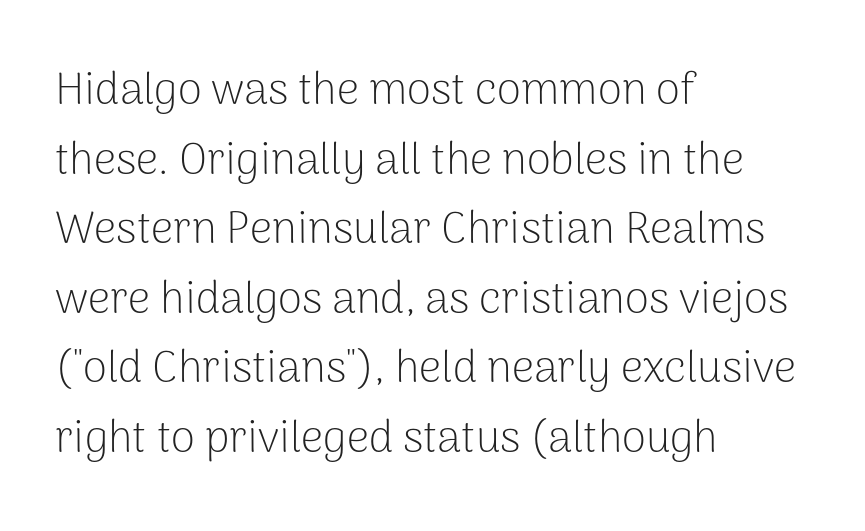
Q: Is the text bold? A: No.
Q: Is the text italic (slanted)? A: No, it is upright.
Q: Is the typeface a serif or a sans-serif typeface? A: Sans-serif.
Q: Is the text underlined? A: No.
Q: How is the paragraph aligned? A: Left-aligned.
Q: Is the spacing between letters normal or unusually wide? A: Normal.
Q: Is the spacing between lines tight, normal or loose? A: Normal.
Q: Width (condensed, normal, or wide)? A: Normal.
Q: Stroke contrast? A: Low.
Q: x-height? A: Medium.
Q: Monospaced? A: No.
